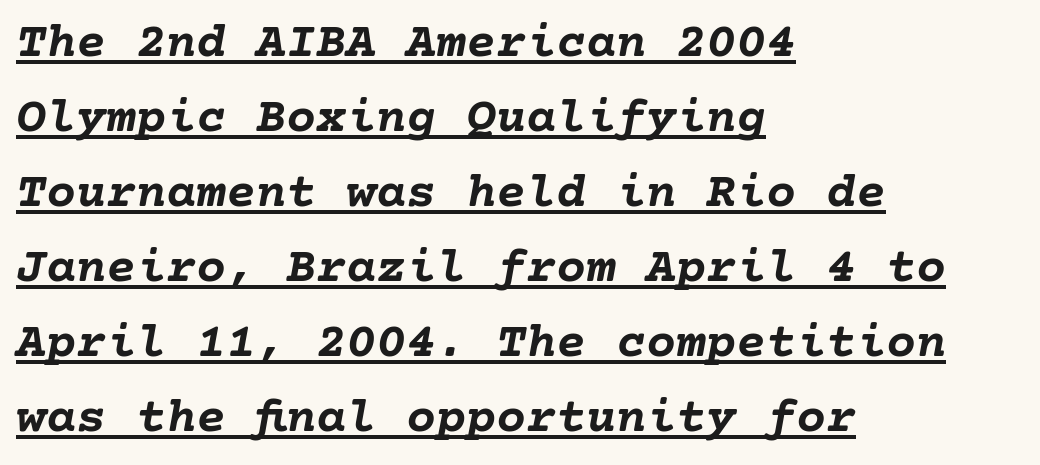
Heft: maximum for text — a bold. Each new line begins a customary step beneath the previous one. The text carries the slant typical of an italic or oblique font. Compared with undecorated copy, this sample adds a rule below the words. This rendering leaves character spacing at its baseline value.
